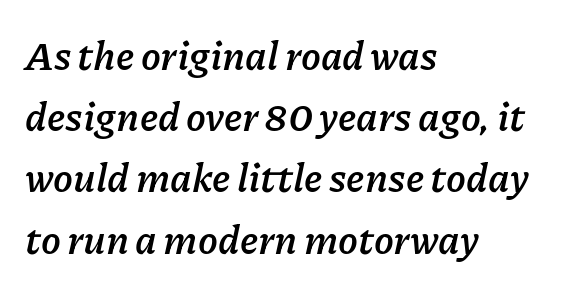
{"italic": "yes", "lean": "right", "slant_degrees": 11, "bold": "yes", "weight": "semibold", "width": "normal", "stroke_contrast": "low", "x_height": "medium", "monospaced": "no", "underline": "no", "align": "left", "line_spacing": "normal", "line_spacing_ratio": 1.53, "letter_spacing": "normal", "letter_spacing_em": 0.0, "glyph_px": 40}
